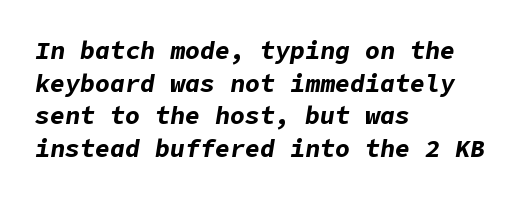
The image shows 25 px bold type, italic (leaning right); set left-aligned, normal line spacing (1.31x), normal letter spacing, not underlined.
